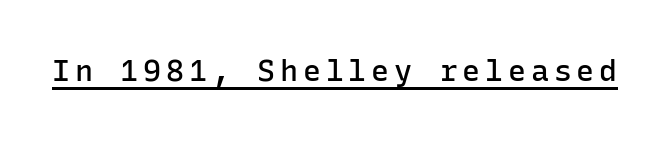
Q: Is the text bold? A: Semi-bold.
Q: Is the text italic (slanted)? A: No, it is upright.
Q: Is the typeface a serif or a sans-serif typeface? A: Sans-serif.
Q: Is the text underlined? A: Yes.
Q: Width (condensed, normal, or wide)? A: Normal.
Q: Stroke contrast? A: Low.
Q: x-height? A: Medium.
Q: Monospaced? A: Yes.
